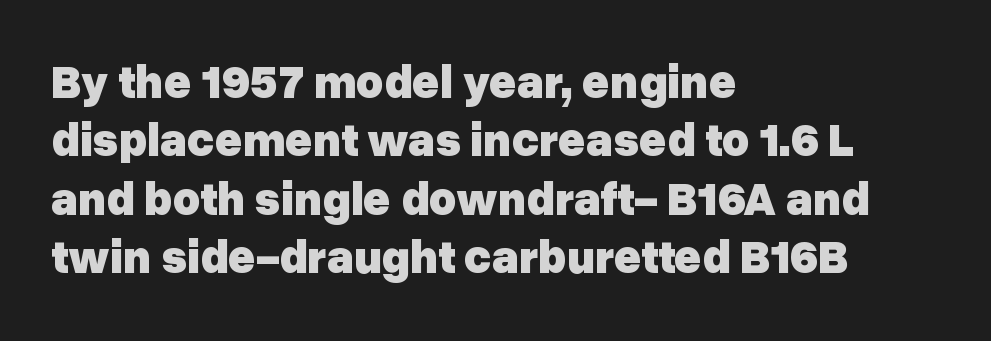
Q: Is the text bold? A: Yes.
Q: Is the text italic (slanted)? A: No, it is upright.
Q: Is the typeface a serif or a sans-serif typeface? A: Sans-serif.
Q: Is the text underlined? A: No.
Q: How is the paragraph aligned? A: Left-aligned.
Q: Is the spacing between letters normal or unusually wide? A: Normal.
Q: Width (condensed, normal, or wide)? A: Normal.
Q: Stroke contrast? A: Low.
Q: x-height? A: Medium.
Q: Monospaced? A: No.
